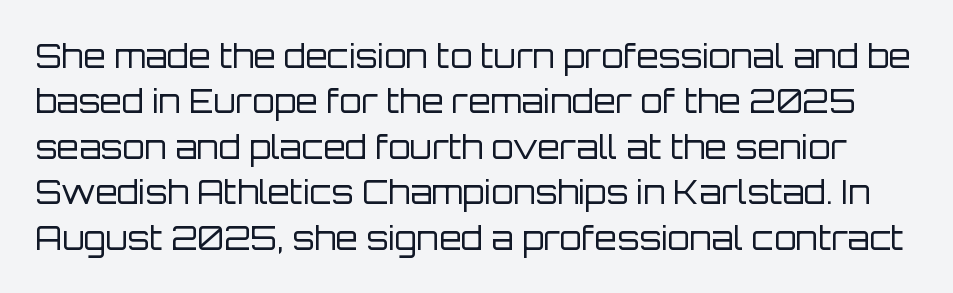
Leading: standard. Grotesque or geometric, the face here clearly has no serifs. Between one letter and the next there's only the usual sliver of space. Think of a printed novel: that variable character pitch is what you see here. Beneath every word, the page is bare.
